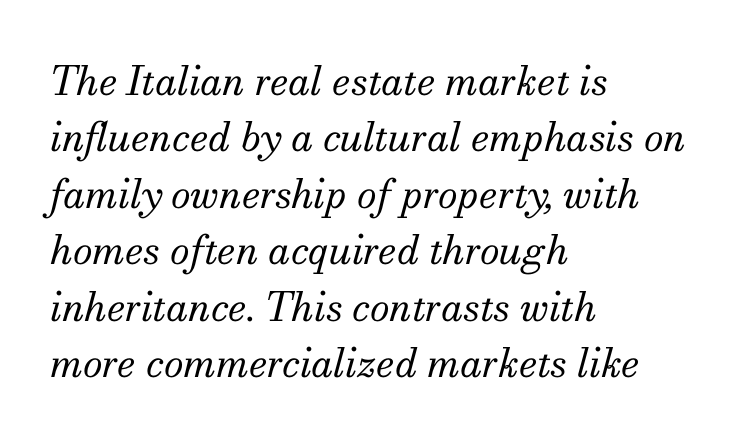
Check under the words: just untouched page. The lines sit at an ordinary, default distance from one another. The typeface chosen for these lines features serifs. Is the stroke heavy? The answer is a plain regular-or-lighter. Emphasis-style slanted type is in use. This sample uses plain, unmodified letter spacing.
